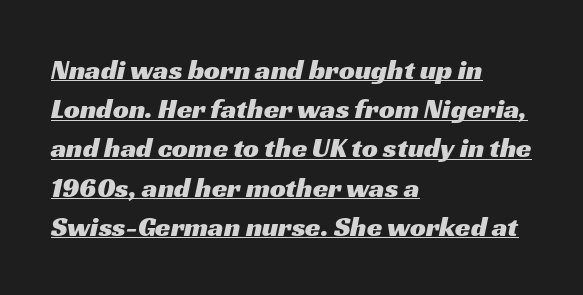
Nothing sits at the stroke ends, so this counts as sans-serif. Compared with a centered layout, this one pins lines to the left instead. You could not count columns in this text — the font is proportionally spaced. The words here are underlined.
